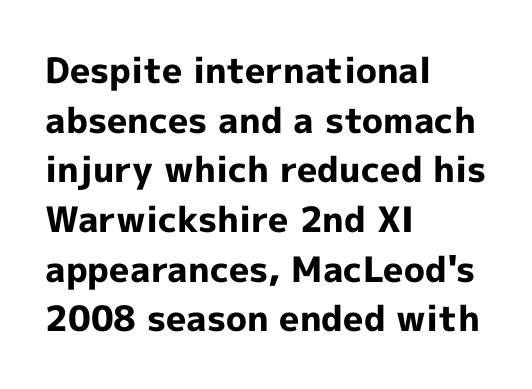
{"serif": "no", "italic": "no", "bold": "yes", "weight": "bold", "width": "normal", "x_height": "medium", "monospaced": "no", "underline": "no", "align": "left", "line_spacing": "normal", "line_spacing_ratio": 1.42, "letter_spacing": "normal", "letter_spacing_em": 0.0, "glyph_px": 35}
